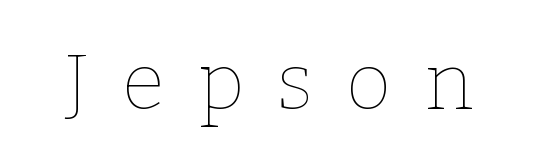
The image shows 79 px thin type, upright; set unusually wide letter spacing (+0.41 em), not underlined; low stroke contrast and a medium x-height.
